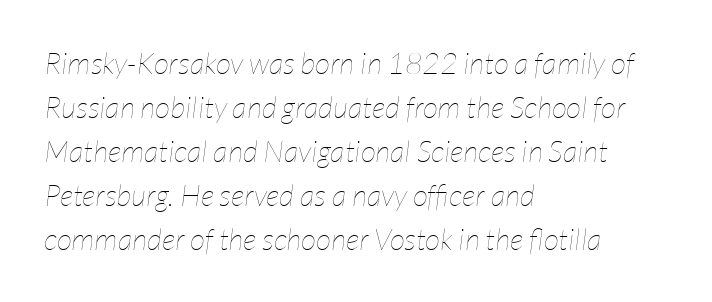
The image shows 30 px thin, condensed type, italic (leaning right); set left-aligned, normal line spacing (1.47x), normal letter spacing, not underlined; low stroke contrast and a medium x-height.
